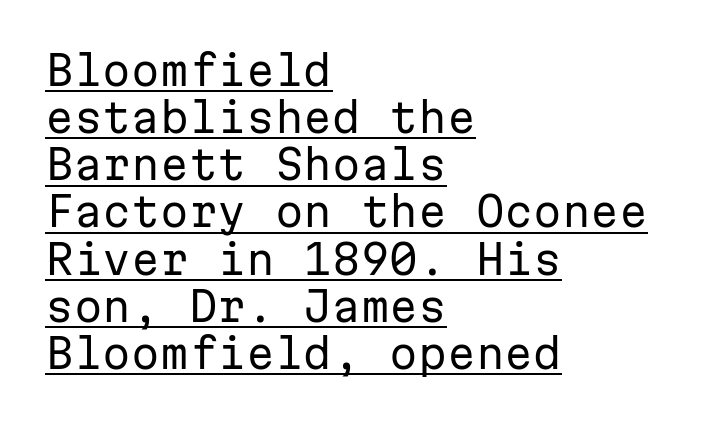
What stands out about the letter spacing? Nothing — it is the standard amount. A typographer would call this underscored text. One glance says dense: line gaps are narrower than usual. The characters display no serif detailing; their extremities are plain. A classic flush-left, rag-right setting is used for this passage.
